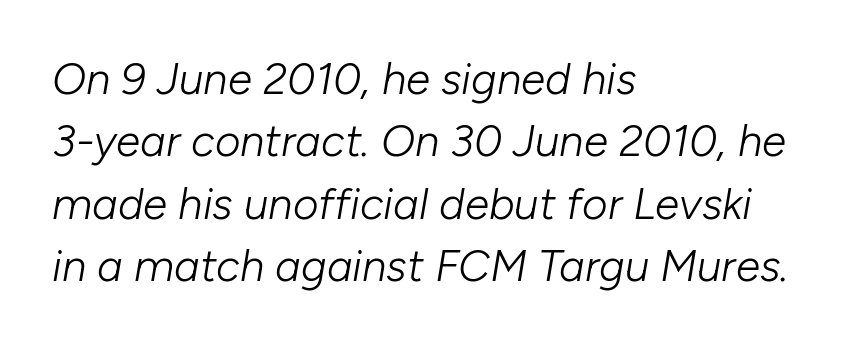
Q: Is the text bold? A: No.
Q: Is the text italic (slanted)? A: Yes, it leans right by about 10 degrees.
Q: Is the text underlined? A: No.
Q: How is the paragraph aligned? A: Left-aligned.
Q: Is the spacing between letters normal or unusually wide? A: Normal.
Q: Is the spacing between lines tight, normal or loose? A: Normal.
Q: Width (condensed, normal, or wide)? A: Normal.
Q: Stroke contrast? A: Low.
Q: x-height? A: Medium.
Q: Monospaced? A: No.
